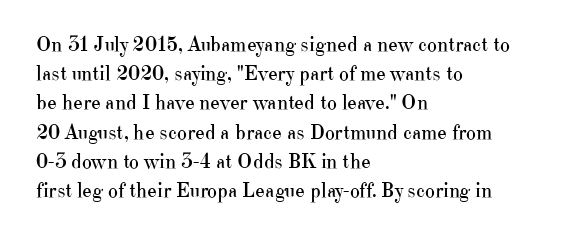
The image shows 21 px text type, upright; set left-aligned, normal line spacing (1.39x), normal letter spacing, not underlined.
